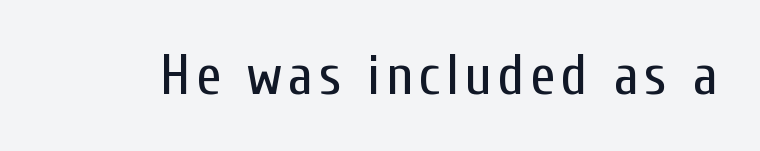
Q: Is the text bold? A: No.
Q: Is the text italic (slanted)? A: No, it is upright.
Q: Is the typeface a serif or a sans-serif typeface? A: Sans-serif.
Q: Is the text underlined? A: No.
Q: Width (condensed, normal, or wide)? A: Condensed.
Q: Stroke contrast? A: Low.
Q: x-height? A: Medium.
Q: Monospaced? A: No.
